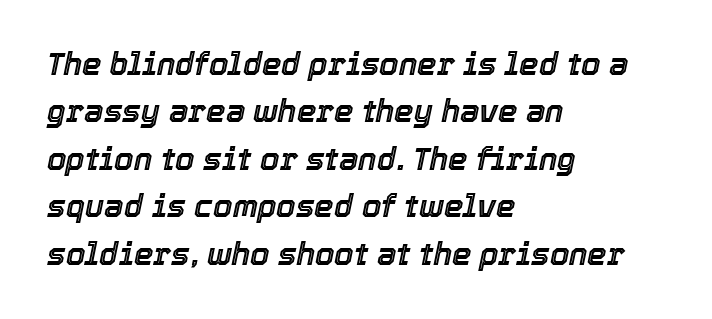
{"italic": "yes", "lean": "right", "slant_degrees": 12, "width": "normal", "x_height": "medium", "monospaced": "no", "underline": "no", "align": "left", "line_spacing": "normal", "line_spacing_ratio": 1.53, "letter_spacing": "normal", "letter_spacing_em": 0.0, "glyph_px": 31}
